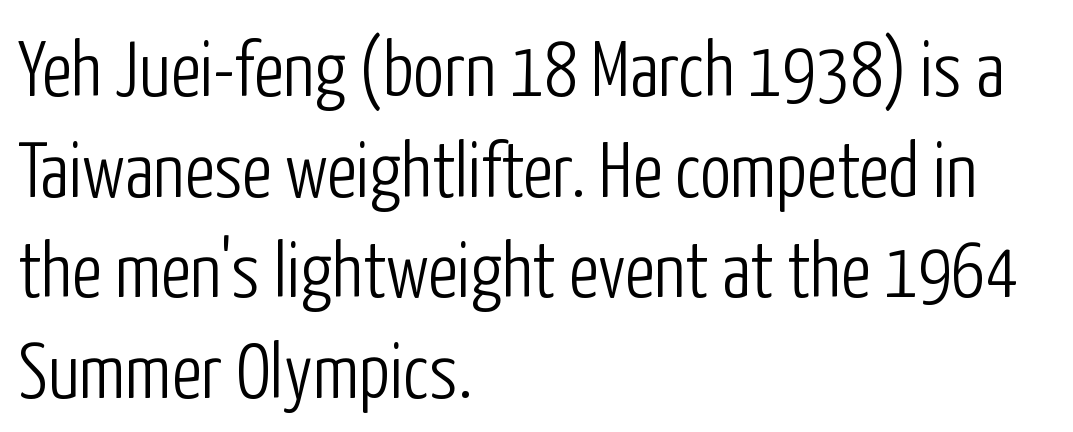
Caption: standard tracking, unaltered. Every character sits straight up, as roman type does. The lines sit at an ordinary, default distance from one another. The ragged edge is on the right, which tells us the setting is flush left.
